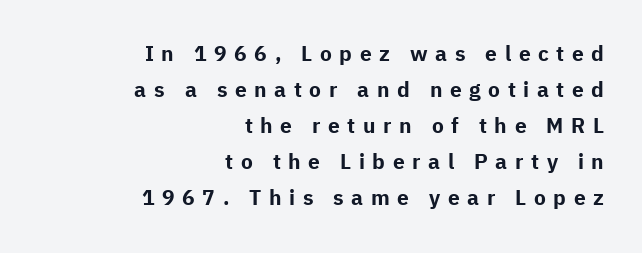
The image shows 21 px bold type, upright; set right-aligned, line spacing 1.72x, unusually wide letter spacing (+0.36 em), not underlined.
